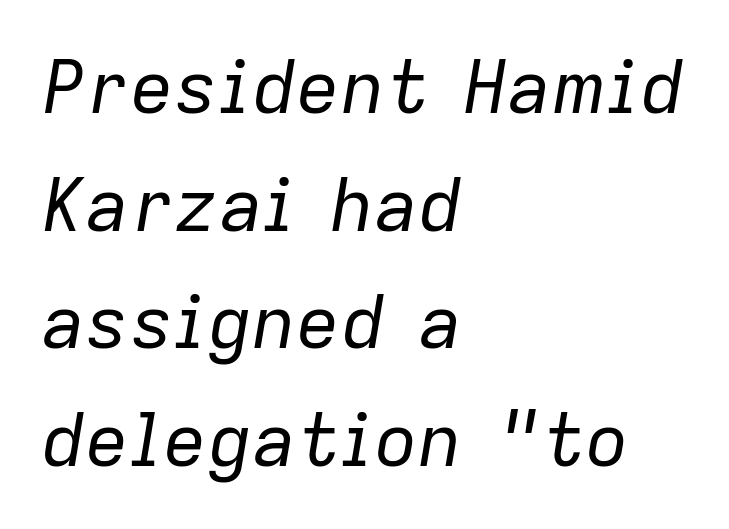
The image shows 74 px regular-weight type, italic (leaning right); set left-aligned, normal line spacing (1.59x), normal letter spacing, not underlined; low stroke contrast and a medium x-height.
